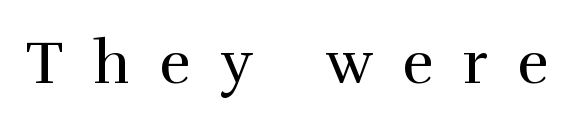
The image shows 60 px regular-weight serif type, upright; set unusually wide letter spacing (+0.49 em), not underlined; high stroke contrast and a medium x-height.
